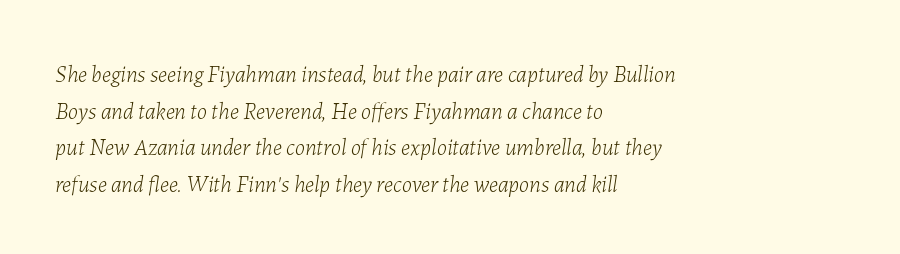
The image shows 23 px text type, italic (leaning right); set left-aligned, normal line spacing (1.59x), normal letter spacing, not underlined.
